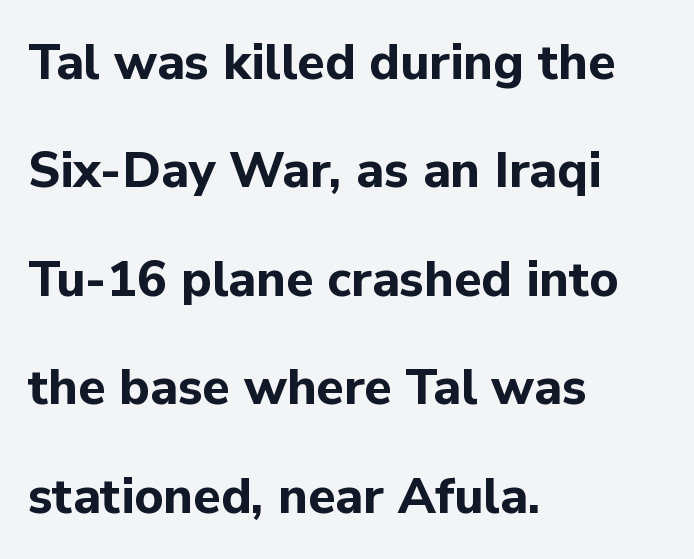
{"serif": "no", "italic": "no", "bold": "yes", "weight": "bold", "width": "normal", "stroke_contrast": "low", "x_height": "medium", "monospaced": "no", "underline": "no", "align": "left", "line_spacing": "loose", "line_spacing_ratio": 2.17, "letter_spacing": "normal", "letter_spacing_em": 0.0, "glyph_px": 50}
